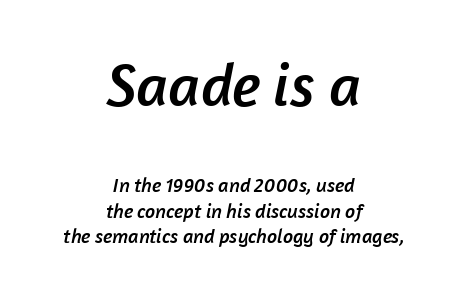
Q: Is the typeface a serif or a sans-serif typeface? A: Sans-serif.
Q: Is the text underlined? A: No.
Q: How is the paragraph aligned? A: Centered.
Q: Is the spacing between letters normal or unusually wide? A: Normal.
Q: Is the spacing between lines tight, normal or loose? A: Normal.
Q: Which block of text is set in a larger size, the first (top) or the second (bottom)? A: The first (top) one.
Q: Width (condensed, normal, or wide)? A: Normal.
Q: Stroke contrast? A: Low.
Q: x-height? A: Medium.
Q: Monospaced? A: No.
